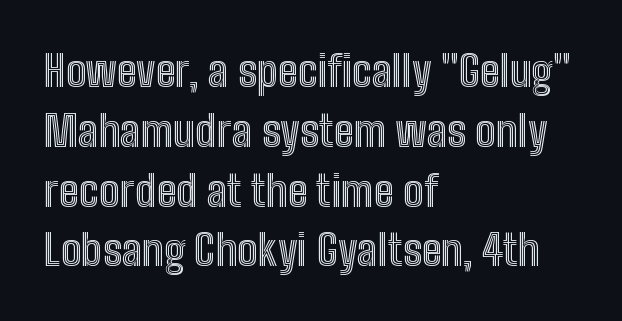
The typesetter chose a ragged-right arrangement here. This sample keeps an unexceptional amount of space between lines. Style check: upright. Check the space under the baseline: it is left empty. Character widths vary here, with narrow letters taking less room than wide ones. Spacing between characters is what you'd get straight out of the box.
